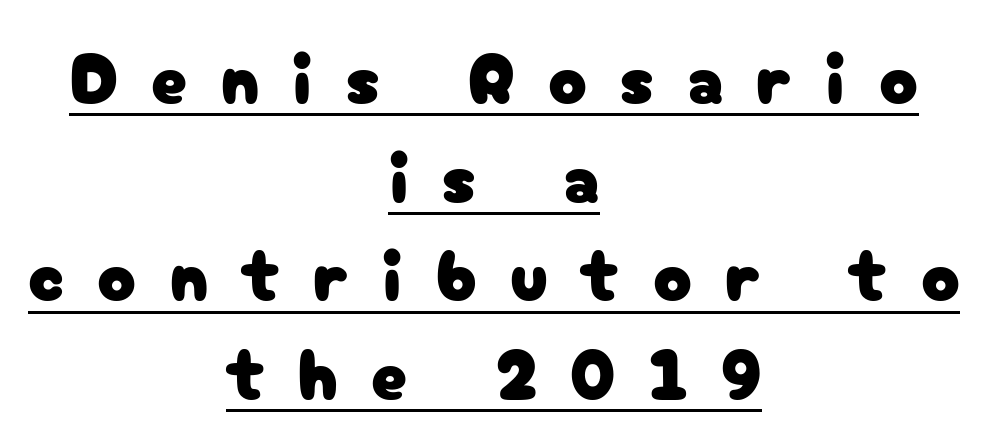
Q: Is the text italic (slanted)? A: No, it is upright.
Q: Is the typeface a serif or a sans-serif typeface? A: Sans-serif.
Q: Is the text underlined? A: Yes.
Q: How is the paragraph aligned? A: Centered.
Q: Is the spacing between letters normal or unusually wide? A: Unusually wide.
Q: Is the spacing between lines tight, normal or loose? A: Normal.
Q: Width (condensed, normal, or wide)? A: Normal.
Q: Stroke contrast? A: Low.
Q: x-height? A: Medium.
Q: Monospaced? A: No.
